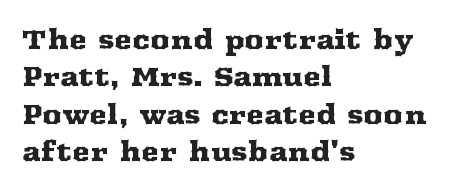
Normally led — the rows are evenly, conventionally spaced. Letter spacing: default. This is the regular roman posture of the typeface. Clear beneath every line of the passage. This rendering uses left alignment, leaving the right contour irregular.
